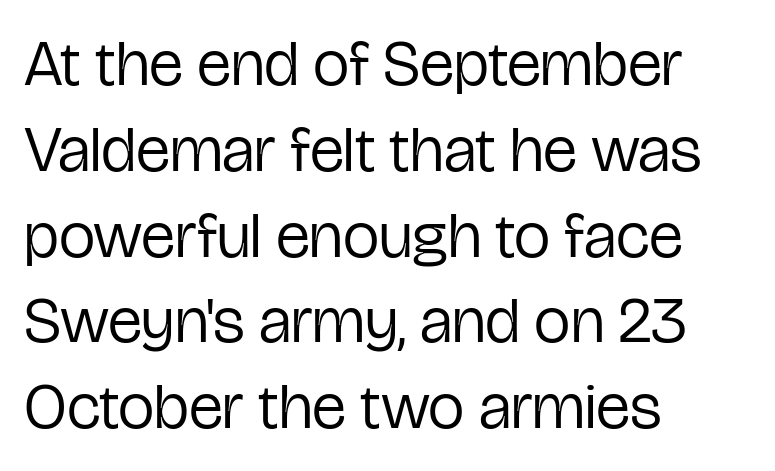
{"serif": "no", "italic": "no", "bold": "no", "weight": "regular", "width": "condensed", "stroke_contrast": "low", "x_height": "medium", "monospaced": "no", "underline": "no", "align": "left", "line_spacing": "normal", "line_spacing_ratio": 1.32, "letter_spacing": "normal", "letter_spacing_em": 0.0, "glyph_px": 65}
